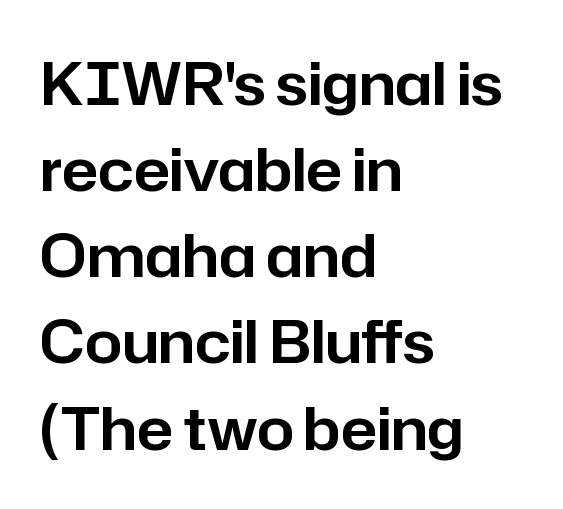
The image shows 59 px sans-serif type, upright; set left-aligned, normal line spacing (1.46x), normal letter spacing, not underlined; low stroke contrast and a medium x-height.
